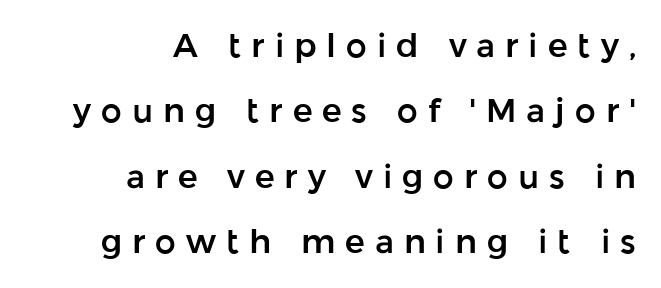
Varying glyph widths throughout — classic text-font behaviour. Glyph-to-glyph distance is far greater than everyday printed text. The baseline area is clear. How would I describe the line gaps? Wide and relaxed. Characters remain perfectly vertical along every line.
